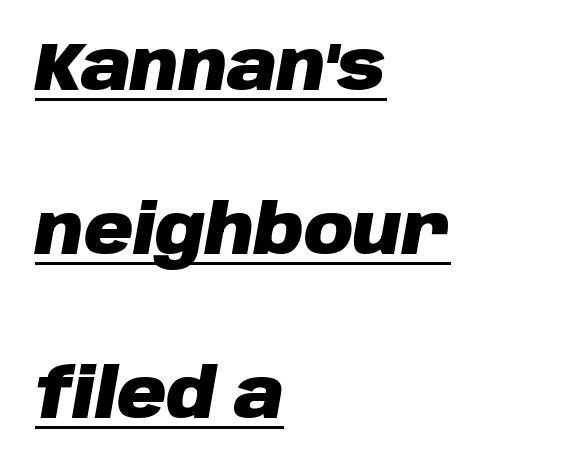
{"italic": "yes", "lean": "right", "slant_degrees": 10, "bold": "yes", "weight": "heavy", "width": "normal", "stroke_contrast": "low", "x_height": "large", "monospaced": "no", "underline": "yes", "align": "left", "line_spacing": "loose", "line_spacing_ratio": 2.41, "letter_spacing": "normal", "letter_spacing_em": 0.0, "glyph_px": 68}
